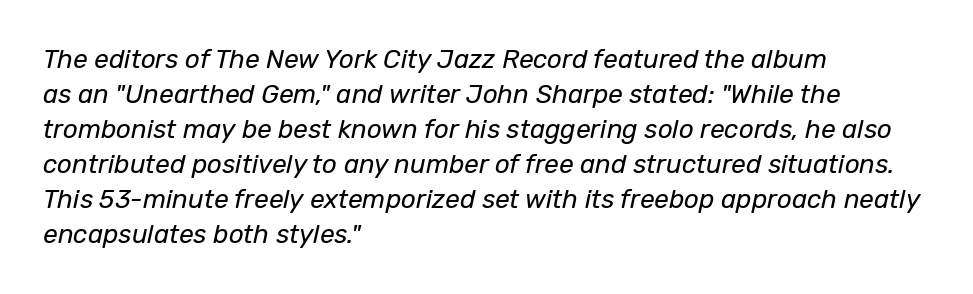
Q: Is the text bold? A: No.
Q: Is the text italic (slanted)? A: Yes, it leans right by about 12 degrees.
Q: Is the text underlined? A: No.
Q: How is the paragraph aligned? A: Left-aligned.
Q: Is the spacing between letters normal or unusually wide? A: Normal.
Q: Is the spacing between lines tight, normal or loose? A: Normal.
